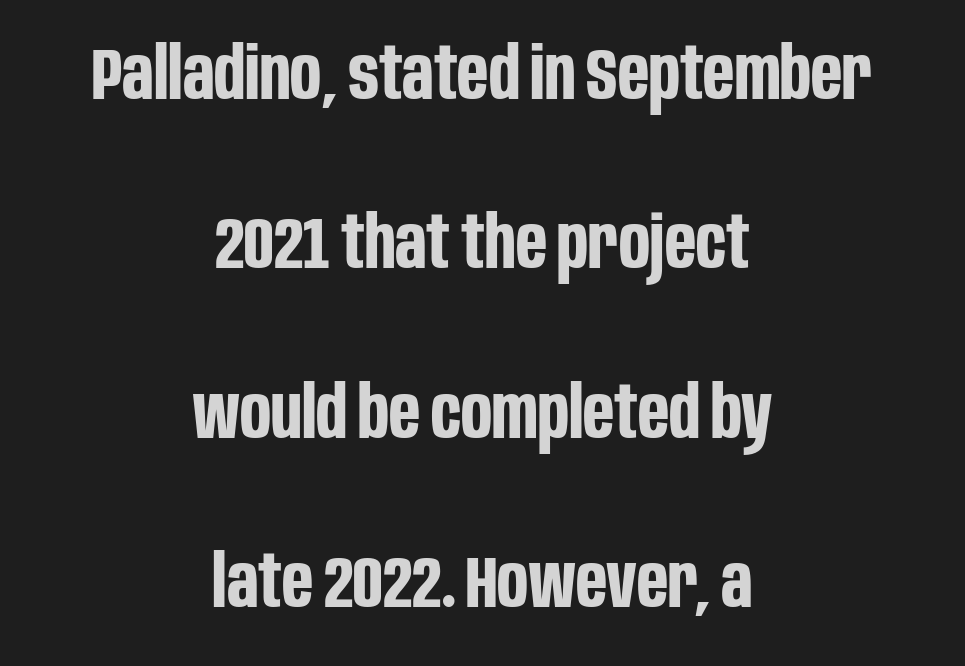
Between one letter and the next there's only the usual sliver of space. Leading is clearly above the norm, producing a sparse column. The letters carry no serifs — their stems end cleanly without finishing strokes. Every character sits straight up, as roman type does. Pretty heavy lettering here — definitely bold. Typeset on center — no edge is straight.
